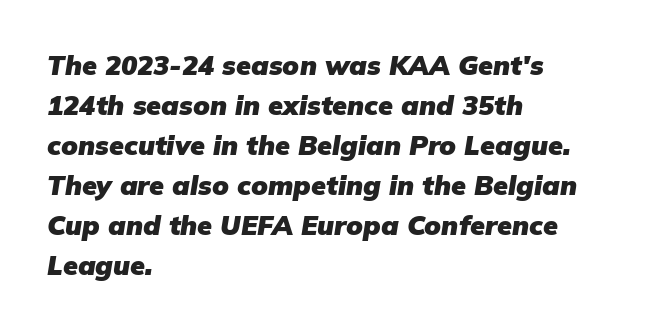
{"italic": "yes", "lean": "right", "slant_degrees": 9, "bold": "yes", "underline": "no", "align": "left", "line_spacing": "normal", "line_spacing_ratio": 1.48, "letter_spacing": "normal", "letter_spacing_em": 0.0, "glyph_px": 27}
